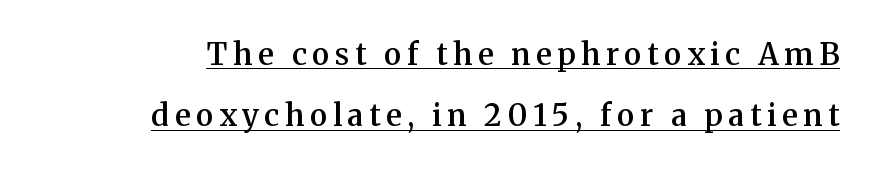
The font's upright variant was chosen for this text. This is serif lettering, the kind often seen in printed books. A typographer would call this underscored text. Weight check: semibold — heavier than regular, not quite bold. Each new line begins a long way beneath the previous one.
